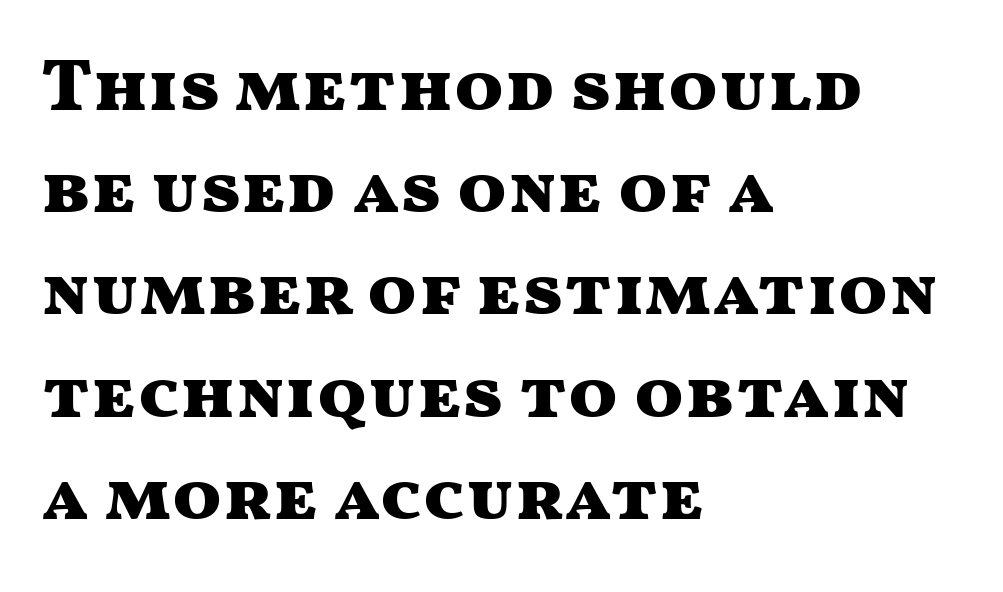
The designer left line spacing at the default. The zone under the glyphs is completely vacant. Alignment: flush left. Looks like regular typesetting: each glyph gets only the width it needs. A typesetter would call this zero additional tracking.
